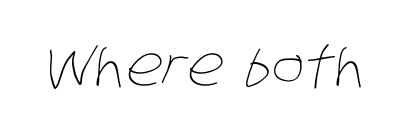
{"bold": "no", "weight": "thin", "width": "condensed", "stroke_contrast": "low", "x_height": "large", "monospaced": "no", "underline": "no", "letter_spacing": "normal", "letter_spacing_em": 0.0, "glyph_px": 55}
